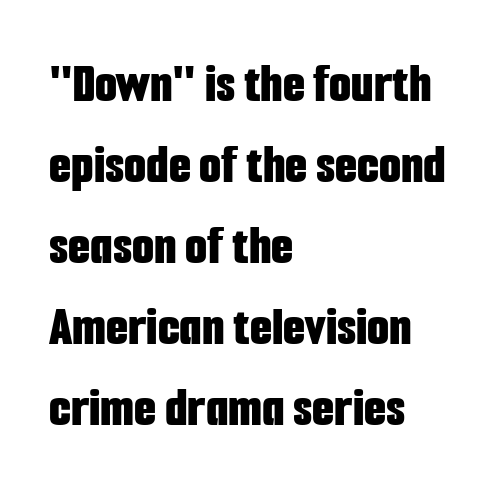
{"serif": "no", "italic": "no", "bold": "yes", "weight": "bold", "width": "condensed", "stroke_contrast": "low", "x_height": "medium", "monospaced": "no", "underline": "no", "align": "left", "line_spacing": "normal", "line_spacing_ratio": 1.42, "letter_spacing": "normal", "letter_spacing_em": 0.0, "glyph_px": 57}
